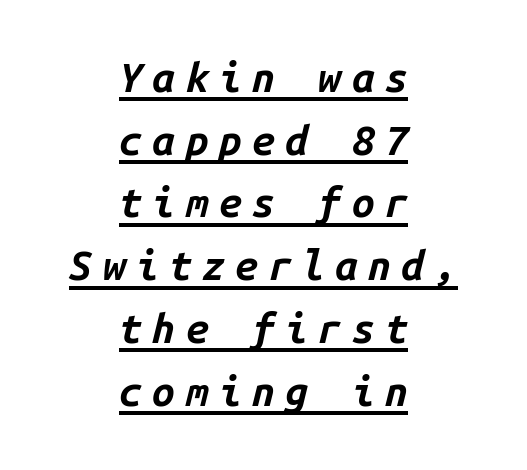
The image shows 41 px bold type, italic (leaning right), monospaced; set centered, normal line spacing (1.53x), unusually wide letter spacing (+0.25 em), underlined; low stroke contrast and a medium x-height.
